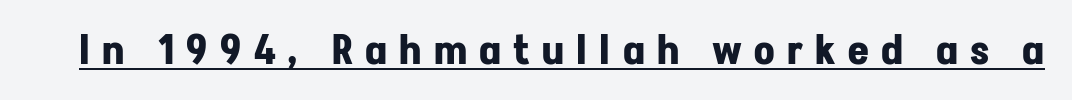
Q: Is the text bold? A: Yes.
Q: Is the text italic (slanted)? A: No, it is upright.
Q: Is the typeface a serif or a sans-serif typeface? A: Sans-serif.
Q: Is the text underlined? A: Yes.
Q: Is the spacing between letters normal or unusually wide? A: Unusually wide.
Q: Width (condensed, normal, or wide)? A: Normal.
Q: Stroke contrast? A: Low.
Q: x-height? A: Medium.
Q: Monospaced? A: No.
